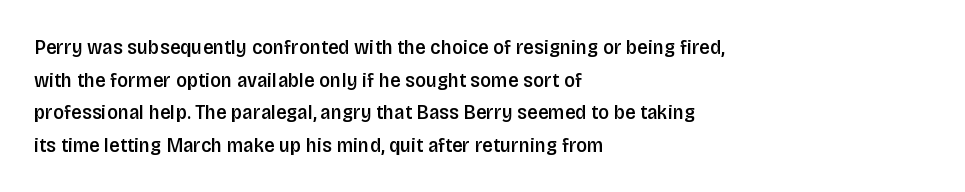
Decoration check: the copy has no underline. If you drew a ruler down the left edge, every line would touch it. How would I describe the line gaps? Plain and ordinary. The characters look somewhat weighty, a semibold short of true bold. Ordinary non-slanted type is in use.
